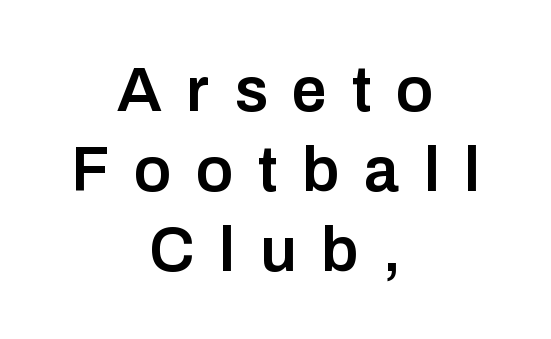
The space between consecutive lines is moderate. This sample uses a sans-serif face. Characters remain perfectly vertical along every line. The gaps between neighbouring characters are conspicuously large.
